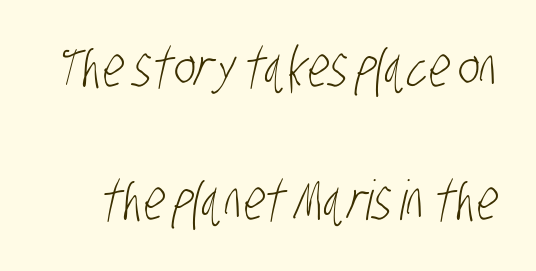
{"serif": "no", "bold": "no", "weight": "light", "width": "condensed", "stroke_contrast": "low", "x_height": "large", "monospaced": "no", "underline": "no", "line_spacing": "loose", "line_spacing_ratio": 2.42, "letter_spacing": "normal", "letter_spacing_em": 0.0, "glyph_px": 55}
